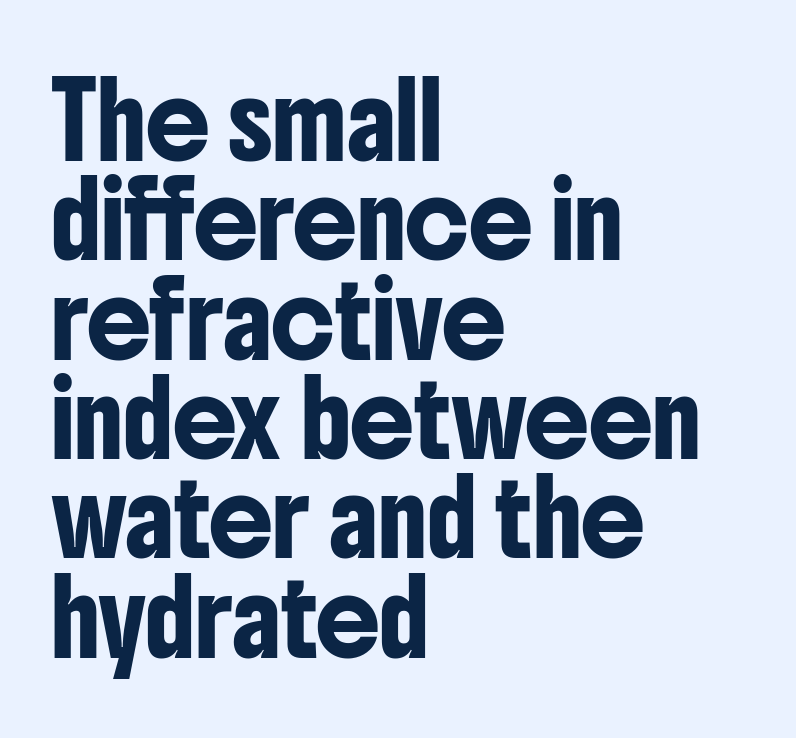
Unmarked baselines from the first word to the last. Students, note that the glyphs here touch the page at normal intervals. Think of a printed novel: that variable character pitch is what you see here. Vertical strokes here are truly vertical.
